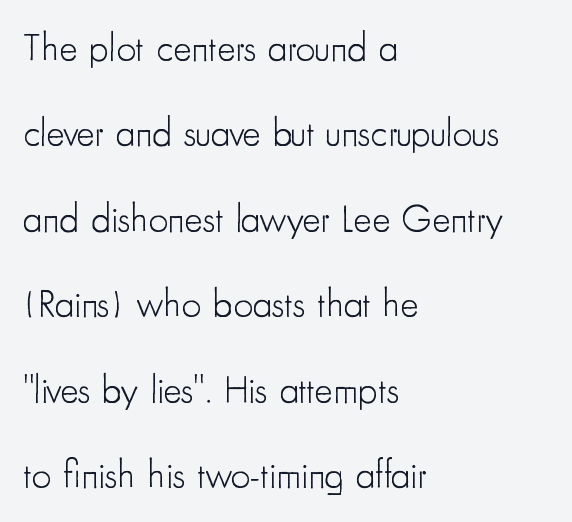
Q: Is the text bold? A: No.
Q: Is the text italic (slanted)? A: No, it is upright.
Q: Is the typeface a serif or a sans-serif typeface? A: Sans-serif.
Q: Is the text underlined? A: No.
Q: How is the paragraph aligned? A: Left-aligned.
Q: Is the spacing between letters normal or unusually wide? A: Normal.
Q: Is the spacing between lines tight, normal or loose? A: Loose.
Q: Width (condensed, normal, or wide)? A: Condensed.
Q: Stroke contrast? A: Low.
Q: x-height? A: Small.
Q: Monospaced? A: No.
